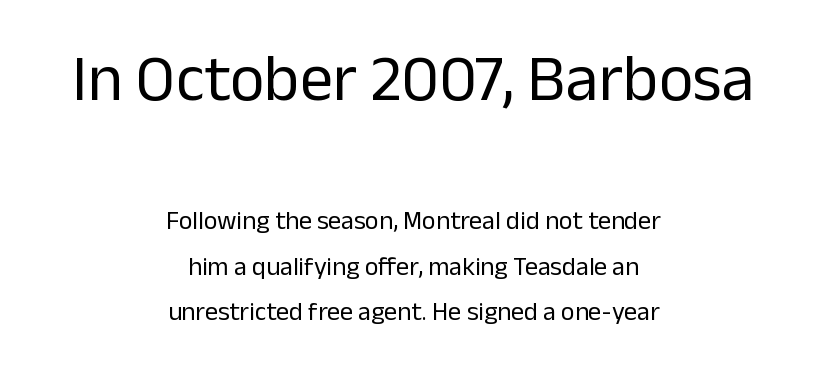
{"serif": "no", "italic": "no", "bold": "no", "weight": "regular", "width": "normal", "stroke_contrast": "low", "x_height": "medium", "monospaced": "no", "underline": "no", "align": "center", "line_spacing_ratio": 1.75, "letter_spacing": "normal", "letter_spacing_em": 0.0, "larger_block": "first", "size_ratio": 2.54, "glyph_px": 66}
